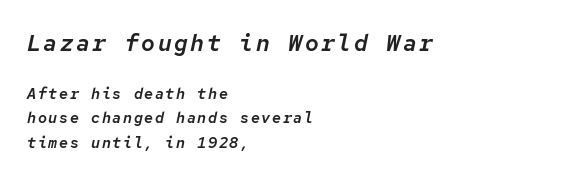
The image shows 23 px text type, italic (leaning right); set left-aligned, normal line spacing (1.63x), not underlined; the first (top) block is 1.53x larger.
